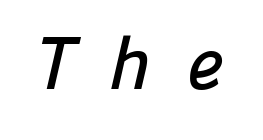
{"serif": "no", "width": "normal", "stroke_contrast": "low", "x_height": "medium", "monospaced": "no", "underline": "no", "letter_spacing": "wide", "letter_spacing_em": 0.48, "glyph_px": 75}
